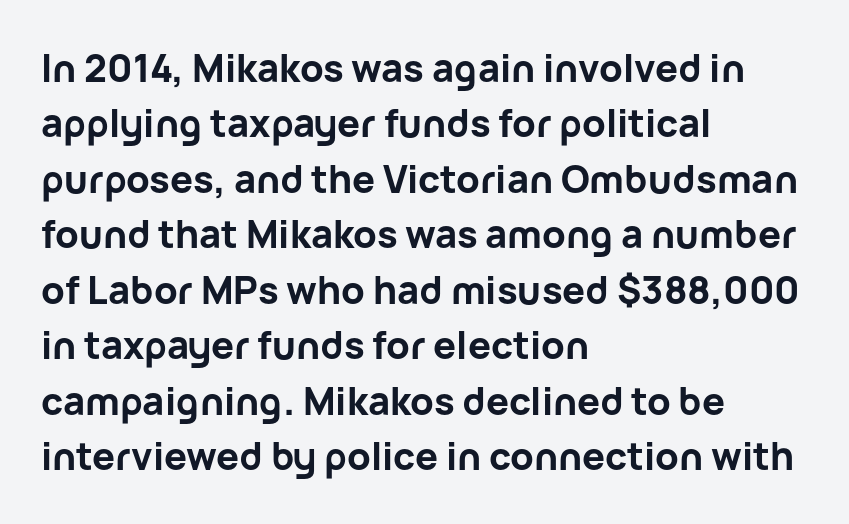
Q: Is the text bold? A: Yes.
Q: Is the text italic (slanted)? A: No, it is upright.
Q: Is the typeface a serif or a sans-serif typeface? A: Sans-serif.
Q: Is the text underlined? A: No.
Q: How is the paragraph aligned? A: Left-aligned.
Q: Is the spacing between letters normal or unusually wide? A: Normal.
Q: Is the spacing between lines tight, normal or loose? A: Normal.
Q: Width (condensed, normal, or wide)? A: Normal.
Q: Stroke contrast? A: Low.
Q: x-height? A: Medium.
Q: Monospaced? A: No.
